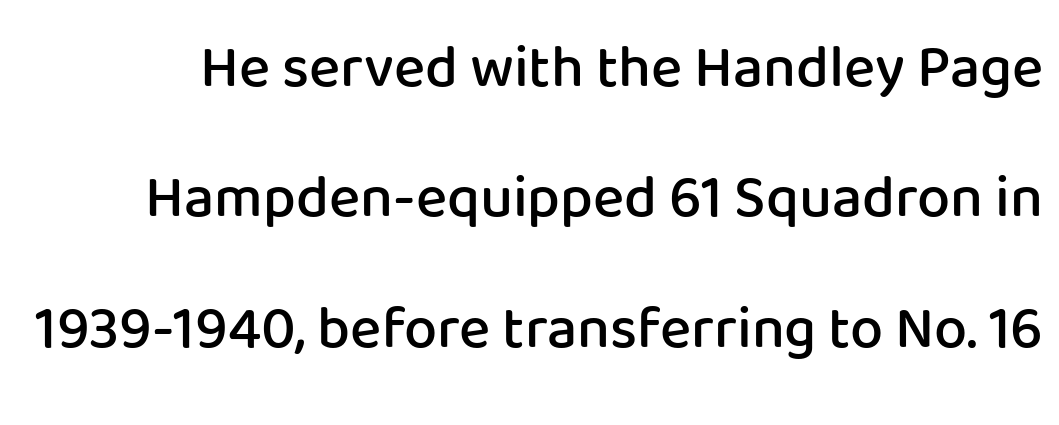
This is the regular roman posture of the typeface. No word sits above an underline. Strokes here are thickened, but only to semibold level. The passage shown is typed in a proportional face where columns would drift. This rendering employs a face without finishing strokes, i.e., a sans-serif. This block would shrink considerably if given ordinary leading; it's expanded now.
